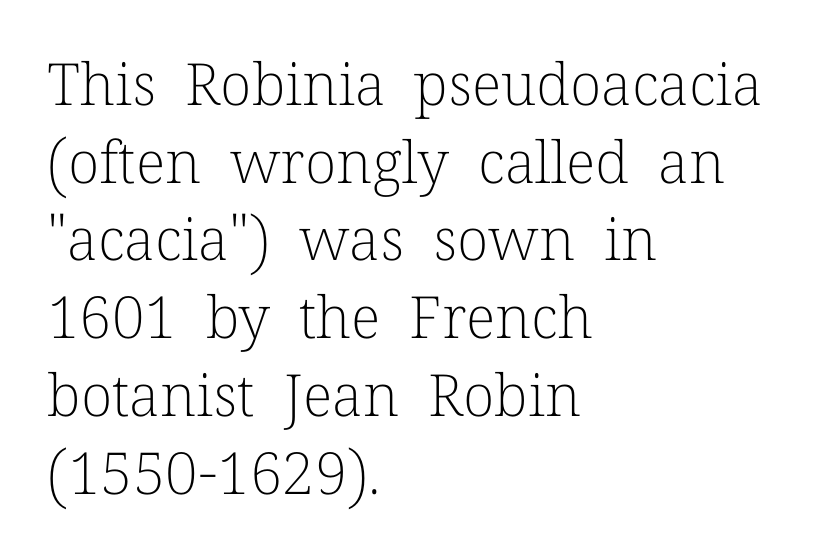
The image shows 58 px light serif type, upright; set left-aligned, normal line spacing (1.34x), normal letter spacing, not underlined; low stroke contrast and a medium x-height.
